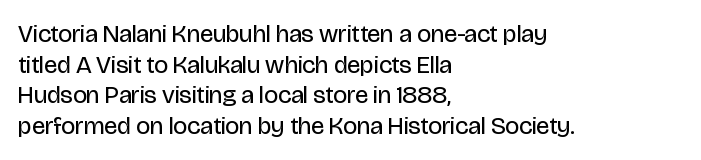
The image shows 25 px text type, upright; set left-aligned, line spacing 1.23x, normal letter spacing, not underlined.
